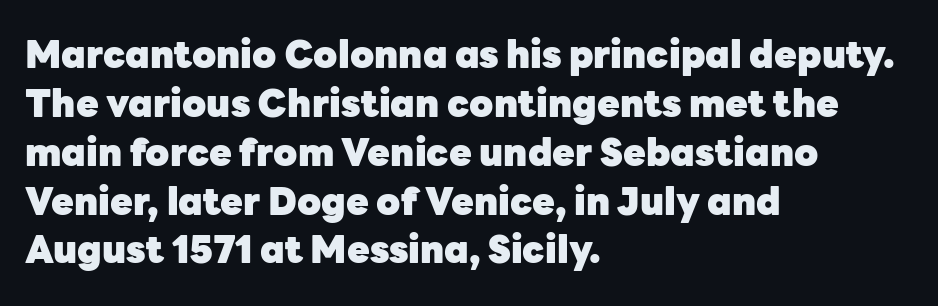
Q: Is the text bold? A: Yes.
Q: Is the text italic (slanted)? A: No, it is upright.
Q: Is the typeface a serif or a sans-serif typeface? A: Sans-serif.
Q: Is the text underlined? A: No.
Q: How is the paragraph aligned? A: Left-aligned.
Q: Is the spacing between letters normal or unusually wide? A: Normal.
Q: Is the spacing between lines tight, normal or loose? A: Normal.
Q: Width (condensed, normal, or wide)? A: Normal.
Q: Stroke contrast? A: Low.
Q: x-height? A: Medium.
Q: Monospaced? A: No.
